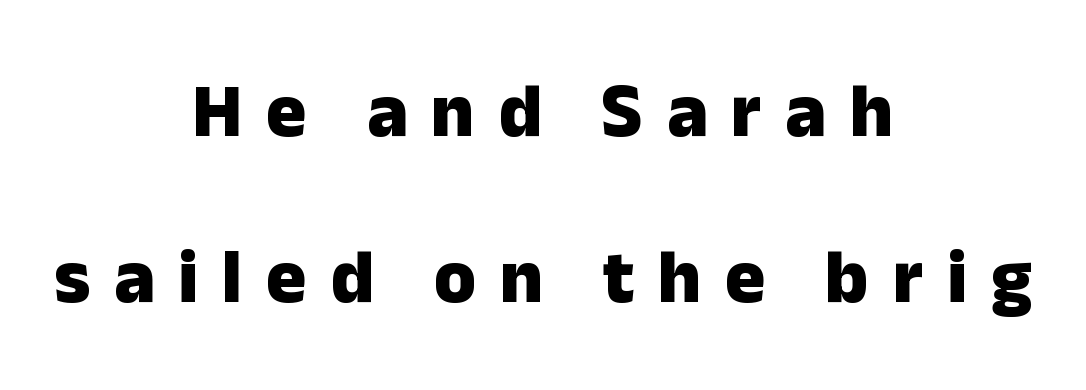
The image shows 76 px heavy sans-serif type, upright; set centered, loose line spacing (2.18x), unusually wide letter spacing (+0.31 em), not underlined; low stroke contrast and a medium x-height.
